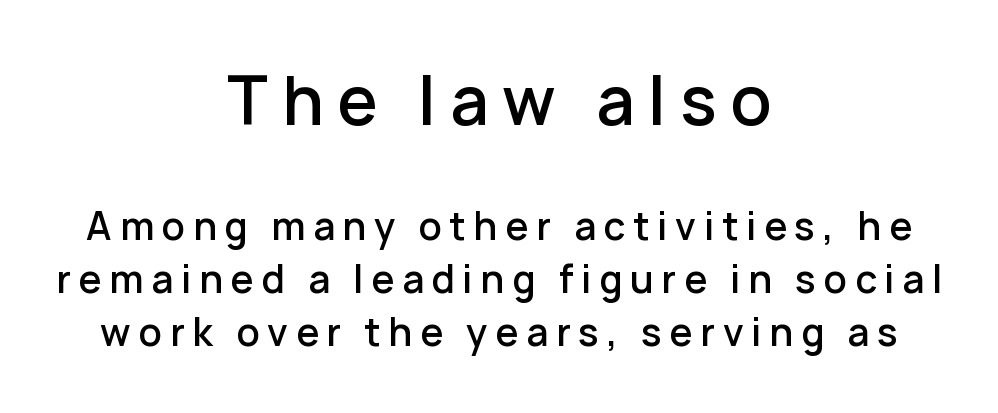
{"serif": "no", "italic": "no", "bold": "semi", "weight": "semibold", "width": "normal", "stroke_contrast": "low", "x_height": "medium", "monospaced": "no", "underline": "no", "align": "center", "line_spacing": "normal", "line_spacing_ratio": 1.43, "letter_spacing": "wide", "letter_spacing_em": 0.21, "larger_block": "first", "size_ratio": 1.76, "glyph_px": 65}
